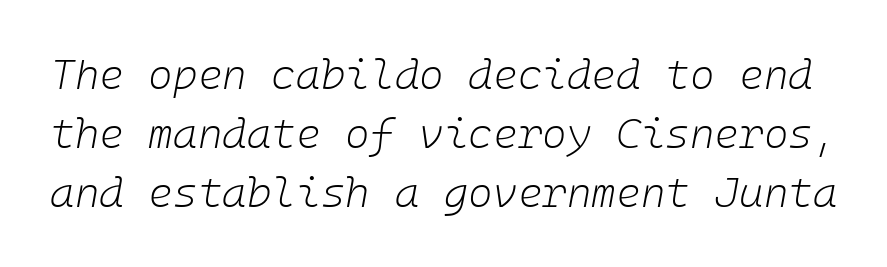
The image shows 42 px light type, italic (leaning right); set normal line spacing (1.4x), normal letter spacing, not underlined; low stroke contrast and a medium x-height.
